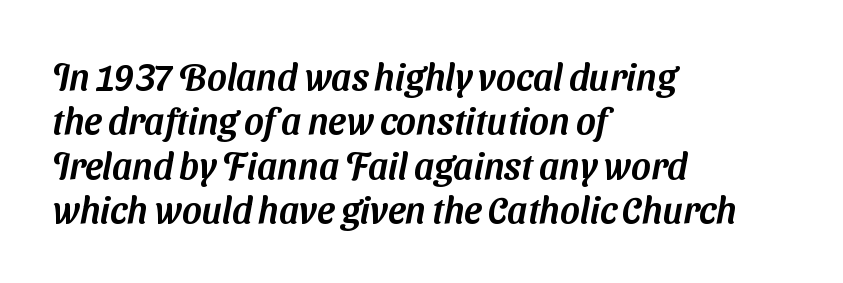
The lines in this sample share a left origin and differ only in where they stop. The passage shown is typeset with a sans-serif family. Clear beneath every line of the passage. You could not count columns in this text — the font is proportionally spaced.
